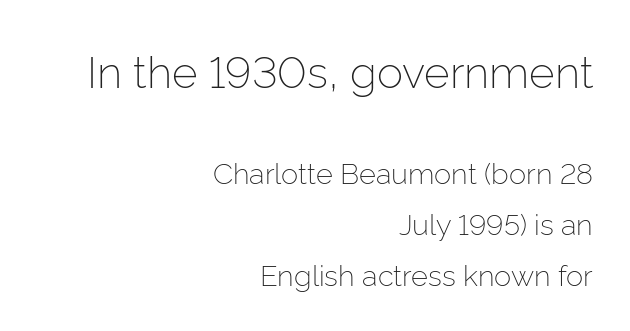
Q: Is the text bold? A: No.
Q: Is the text italic (slanted)? A: No, it is upright.
Q: Is the typeface a serif or a sans-serif typeface? A: Sans-serif.
Q: Is the text underlined? A: No.
Q: How is the paragraph aligned? A: Right-aligned.
Q: Is the spacing between letters normal or unusually wide? A: Normal.
Q: Which block of text is set in a larger size, the first (top) or the second (bottom)? A: The first (top) one.
Q: Width (condensed, normal, or wide)? A: Normal.
Q: Stroke contrast? A: Low.
Q: x-height? A: Medium.
Q: Monospaced? A: No.
